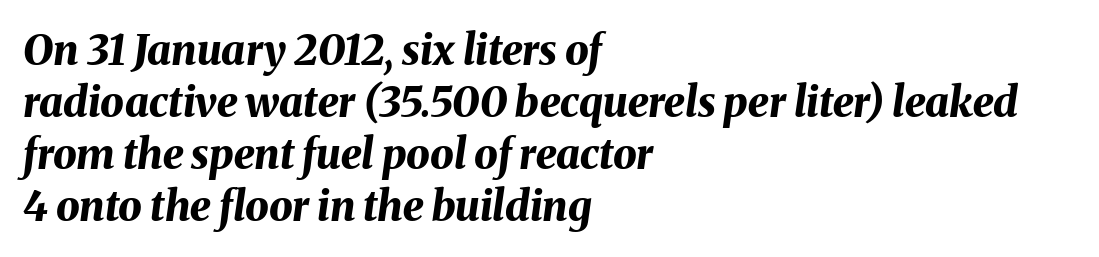
Lines of text with bare space underneath. Slanted lettering throughout. The rendering keeps characters at their native spacing. Compared with a centered layout, this one pins lines to the left instead. The face used here is proportionally spaced, like ordinary book or web type. Weight check: bold — yes, fully.
